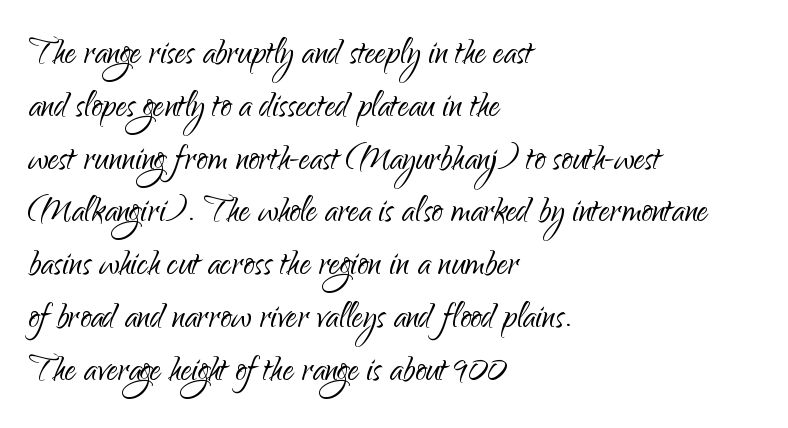
Are there feet on the stems? There aren't — it's a sans. No chunkiness to these letters — they're not bold. The rendering anchors every line to the left-hand side. Note the varied advance widths — an 'i' is clearly narrower than an 'm'. Rule under the text: the space is simply empty.
